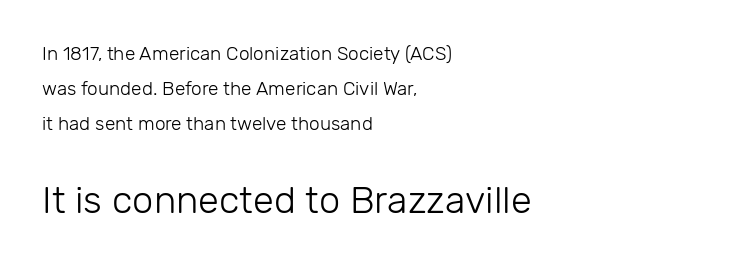
The strokes carry an ordinary text weight at most. These lines were composed using upright roman letters. Note: no serifs on the glyphs. A student would call this left alignment; a typographer would say flush left, rag right. The space directly below the letters is spotless. Whoever set this made the second block the dominant, larger element.
